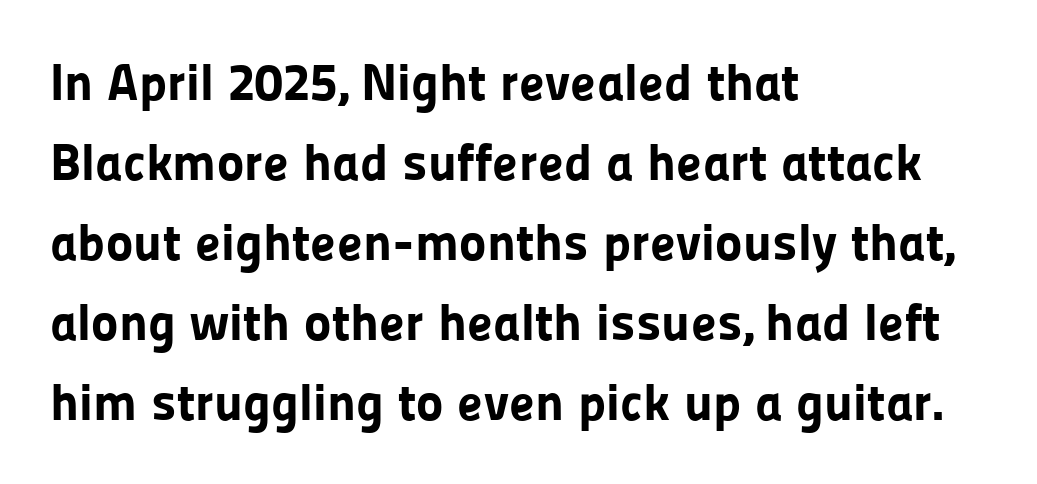
Q: Is the text bold? A: Yes.
Q: Is the text italic (slanted)? A: No, it is upright.
Q: Is the typeface a serif or a sans-serif typeface? A: Sans-serif.
Q: Is the text underlined? A: No.
Q: How is the paragraph aligned? A: Left-aligned.
Q: Is the spacing between letters normal or unusually wide? A: Normal.
Q: Is the spacing between lines tight, normal or loose? A: Normal.
Q: Width (condensed, normal, or wide)? A: Normal.
Q: Stroke contrast? A: Low.
Q: x-height? A: Medium.
Q: Monospaced? A: No.
